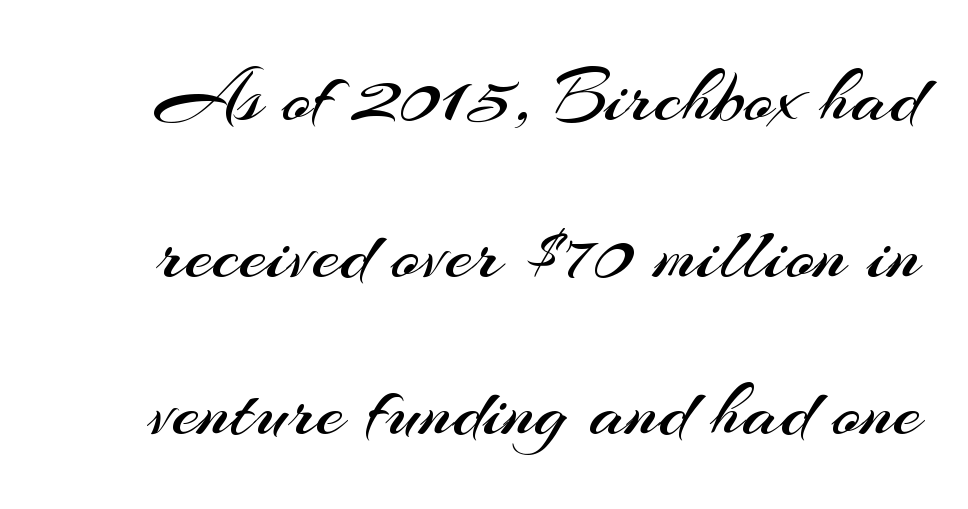
The image shows 79 px regular-weight sans-serif type; set loose line spacing (1.99x), normal letter spacing, not underlined; medium stroke contrast and a small x-height.
